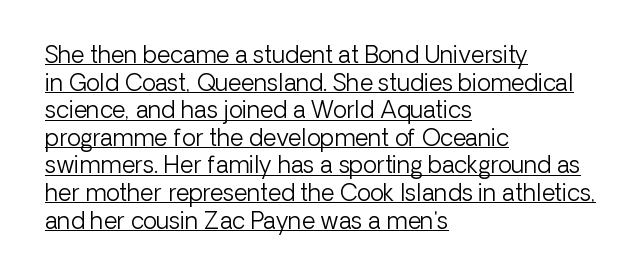
Q: Is the text bold? A: No.
Q: Is the text italic (slanted)? A: No, it is upright.
Q: Is the text underlined? A: Yes.
Q: How is the paragraph aligned? A: Left-aligned.
Q: Is the spacing between letters normal or unusually wide? A: Normal.
